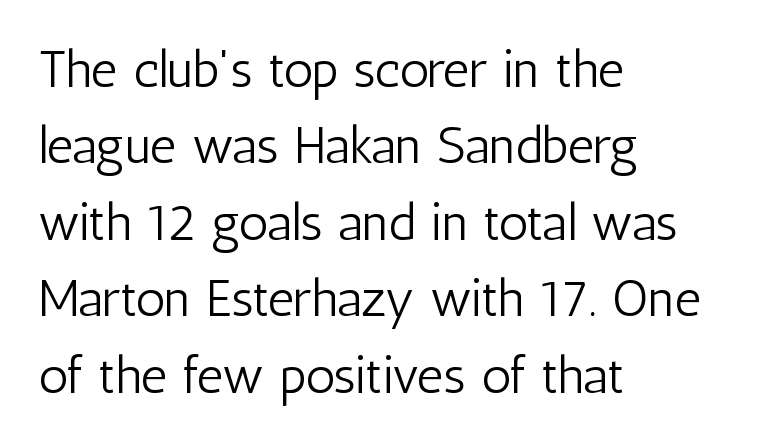
{"serif": "no", "italic": "no", "bold": "no", "weight": "light", "width": "condensed", "stroke_contrast": "low", "x_height": "medium", "monospaced": "no", "underline": "no", "align": "left", "line_spacing": "normal", "line_spacing_ratio": 1.47, "letter_spacing": "normal", "letter_spacing_em": 0.0, "glyph_px": 52}
